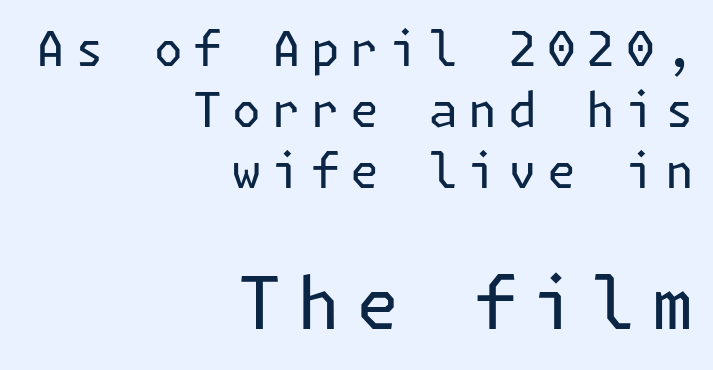
Regarding leading, the lines here are spaced in the standard way. The typesetter chose a ragged-left arrangement here. Size hierarchy here favors the trailing block over the leading one. The area under the type is left untouched.
